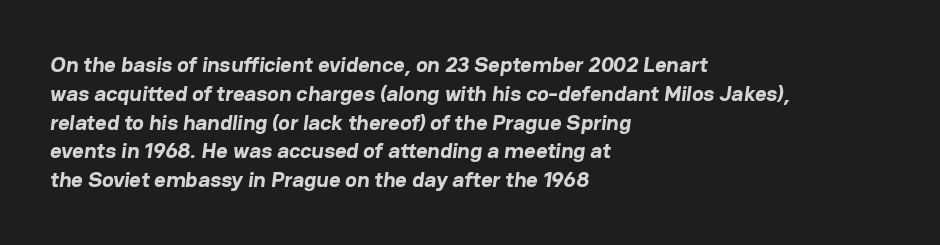
{"bold": "yes", "underline": "no", "align": "left", "line_spacing": "normal", "line_spacing_ratio": 1.31, "letter_spacing": "normal", "letter_spacing_em": 0.0, "glyph_px": 22}
